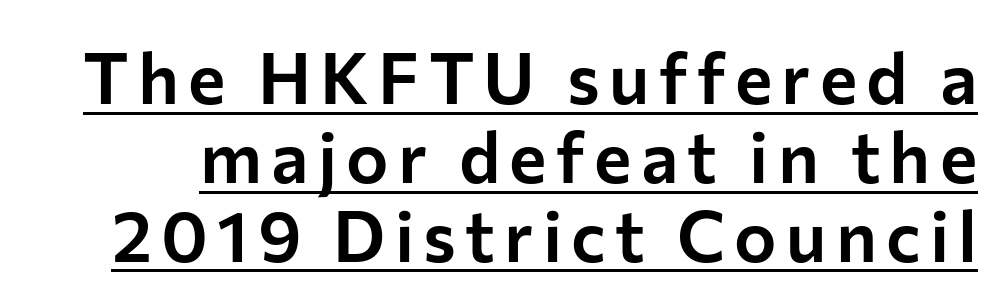
Q: Is the text italic (slanted)? A: No, it is upright.
Q: Is the typeface a serif or a sans-serif typeface? A: Sans-serif.
Q: Is the text underlined? A: Yes.
Q: Is the spacing between lines tight, normal or loose? A: Tight.
Q: Width (condensed, normal, or wide)? A: Normal.
Q: Stroke contrast? A: Low.
Q: x-height? A: Medium.
Q: Monospaced? A: No.
